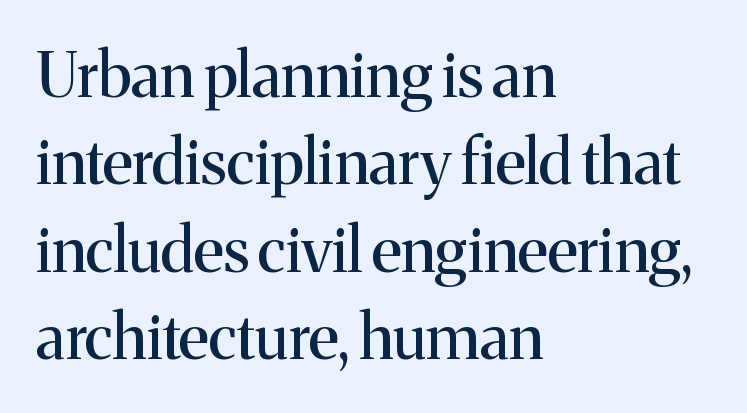
The typeface chosen for these lines features serifs. A student would call this left alignment; a typographer would say flush left, rag right. The face used here is proportionally spaced, like ordinary book or web type. Characters follow at the spacing the type designer built in. Quick note: underline off.
